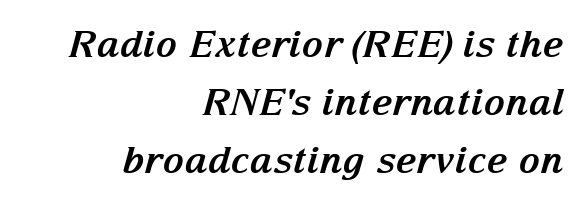
The leading is moderate, giving the passage an even texture. These lines are rendered in a variable-pitch font. Emphasis-style slanted type is in use. These lines are composed in type with serifs. Each glyph is drawn with heavy, bold strokes. There is no visible air inserted between adjacent glyphs.
